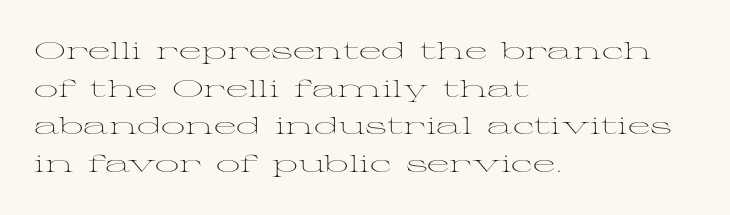
The image shows 24 px text type, upright; set left-aligned, normal line spacing (1.57x), normal letter spacing, not underlined.
